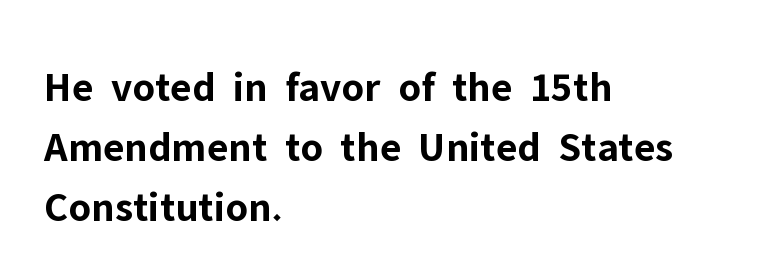
Q: Is the text bold? A: Yes.
Q: Is the text italic (slanted)? A: No, it is upright.
Q: Is the typeface a serif or a sans-serif typeface? A: Sans-serif.
Q: Is the text underlined? A: No.
Q: How is the paragraph aligned? A: Left-aligned.
Q: Is the spacing between letters normal or unusually wide? A: Normal.
Q: Is the spacing between lines tight, normal or loose? A: Normal.
Q: Width (condensed, normal, or wide)? A: Normal.
Q: Stroke contrast? A: Low.
Q: x-height? A: Medium.
Q: Monospaced? A: No.
